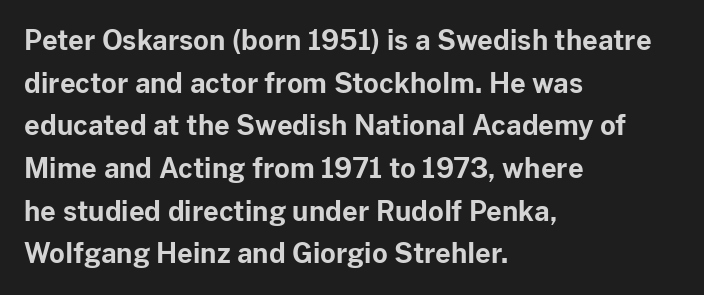
The image shows 27 px bold type, upright; set left-aligned, normal line spacing (1.58x), normal letter spacing, not underlined.
